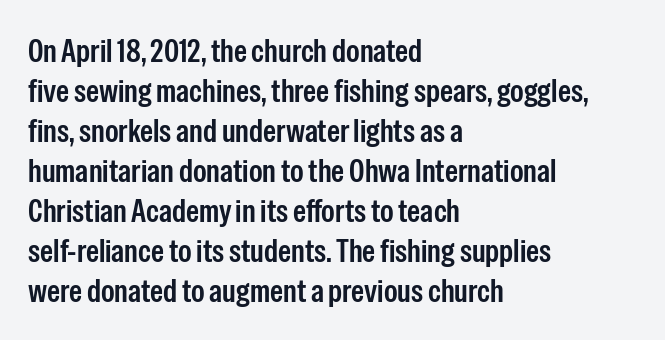
The face used here is a sans, in the tradition of grotesques and geometrics. Words appear dense and cohesive because spacing is normal. These lines are set flush left with a ragged right edge. You could not count columns in this text — the font is proportionally spaced.
